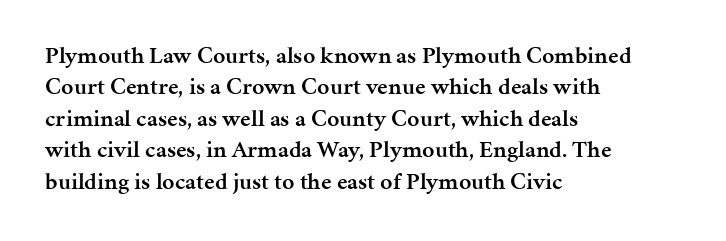
{"italic": "no", "bold": "semi", "underline": "no", "align": "left", "line_spacing": "normal", "line_spacing_ratio": 1.31, "letter_spacing": "normal", "letter_spacing_em": 0.0, "glyph_px": 24}
